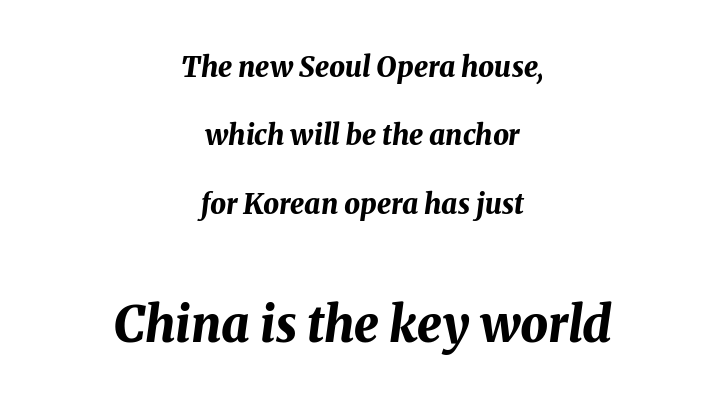
Tracking here is standard; glyphs follow each other at the usual distance. The face used here has the dense, thick strokes of a bold. Is this a fixed-width face? No — the glyphs have proportional, varying widths. The passage is arranged like a title page — every line centered. Which chunk is bigger? The second one — the bottom block dwarfs the top.
